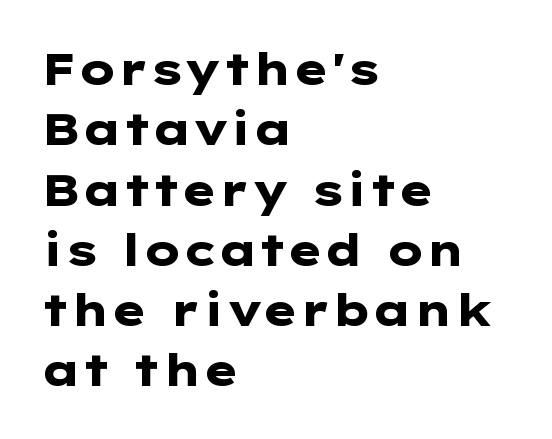
Q: Is the text bold? A: Yes.
Q: Is the text italic (slanted)? A: No, it is upright.
Q: Is the typeface a serif or a sans-serif typeface? A: Sans-serif.
Q: Is the text underlined? A: No.
Q: How is the paragraph aligned? A: Left-aligned.
Q: Is the spacing between letters normal or unusually wide? A: Normal.
Q: Is the spacing between lines tight, normal or loose? A: Normal.
Q: Width (condensed, normal, or wide)? A: Wide.
Q: Stroke contrast? A: Low.
Q: x-height? A: Medium.
